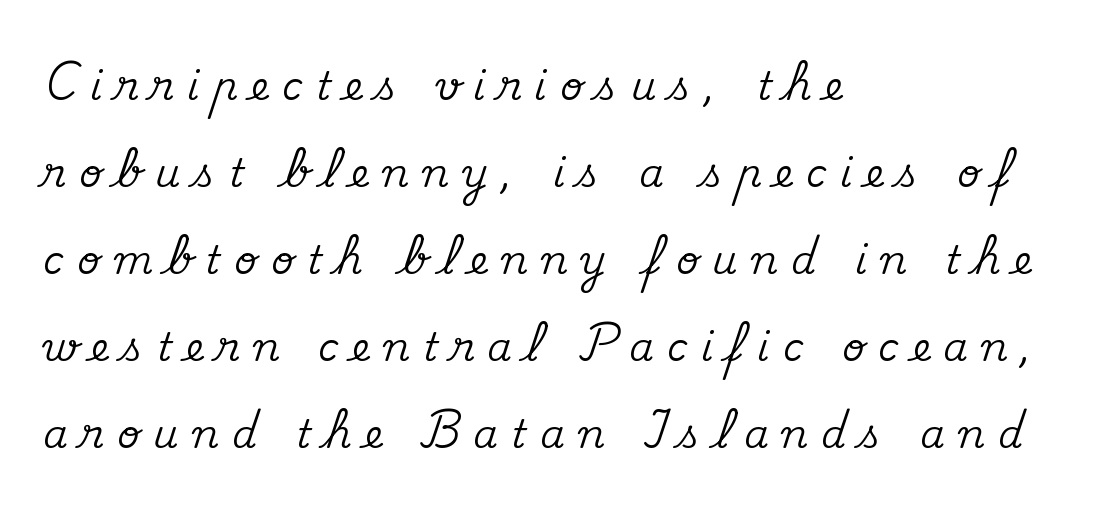
The type family on display is of the serif kind. This sample is left-justified, so line endings fall wherever the words run out. The foot of each line stays bare and open.
